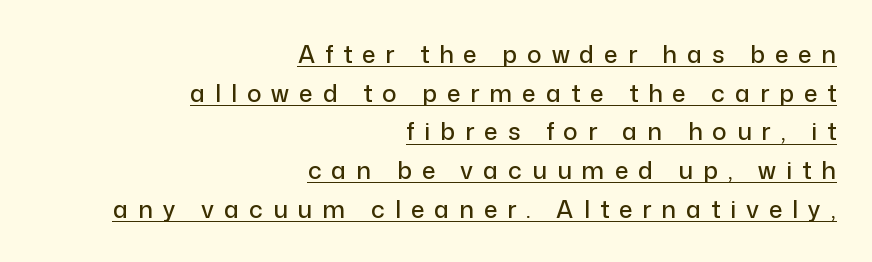
Q: Is the text italic (slanted)? A: No, it is upright.
Q: Is the text underlined? A: Yes.
Q: How is the paragraph aligned? A: Right-aligned.
Q: Is the spacing between letters normal or unusually wide? A: Unusually wide.
Q: Is the spacing between lines tight, normal or loose? A: Normal.
